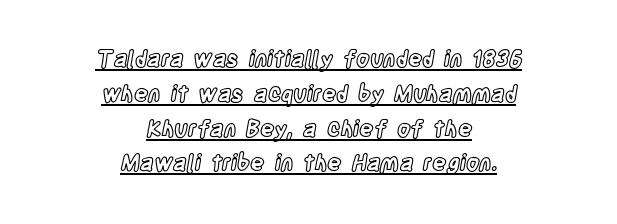
Horizontally, the lines are justified to the midpoint only. You could call the tracking neutral — neither tight nor loose. The words here are underlined. Honestly, the row spacing looks completely unremarkable.
